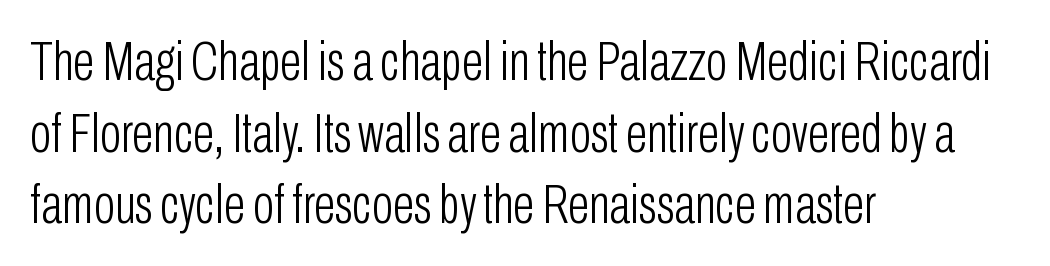
Q: Is the text bold? A: No.
Q: Is the text italic (slanted)? A: No, it is upright.
Q: Is the typeface a serif or a sans-serif typeface? A: Sans-serif.
Q: Is the text underlined? A: No.
Q: How is the paragraph aligned? A: Left-aligned.
Q: Is the spacing between letters normal or unusually wide? A: Normal.
Q: Is the spacing between lines tight, normal or loose? A: Normal.
Q: Width (condensed, normal, or wide)? A: Condensed.
Q: Stroke contrast? A: Low.
Q: x-height? A: Medium.
Q: Monospaced? A: No.
